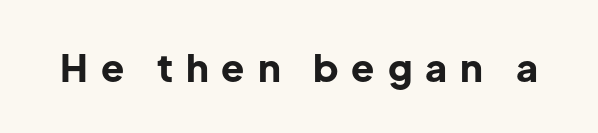
Q: Is the text bold? A: Yes.
Q: Is the text italic (slanted)? A: No, it is upright.
Q: Is the typeface a serif or a sans-serif typeface? A: Sans-serif.
Q: Is the text underlined? A: No.
Q: Is the spacing between letters normal or unusually wide? A: Unusually wide.
Q: Width (condensed, normal, or wide)? A: Normal.
Q: Stroke contrast? A: Low.
Q: x-height? A: Medium.
Q: Monospaced? A: No.
